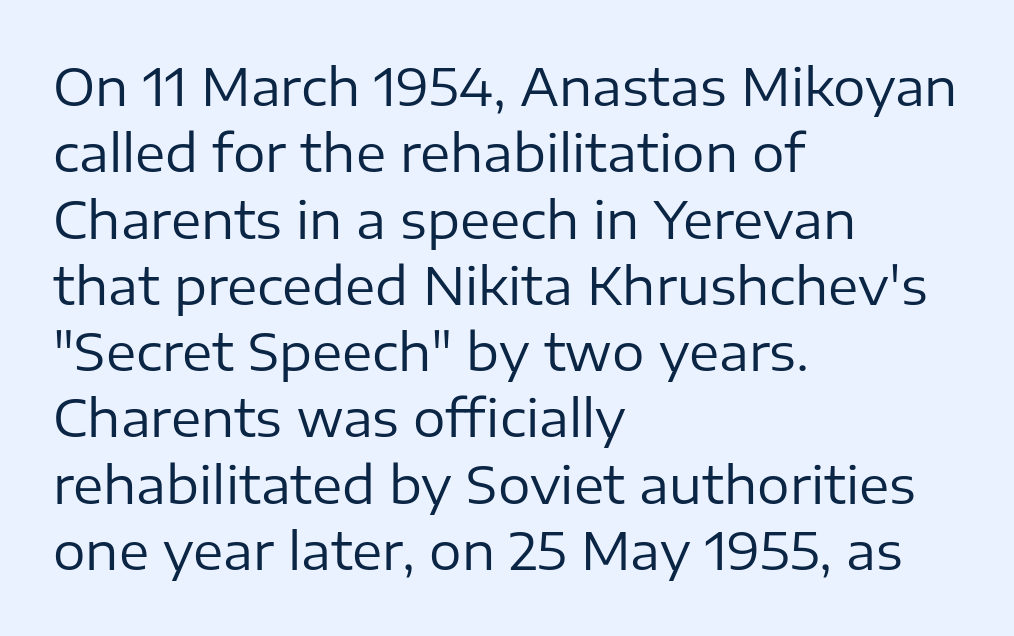
{"serif": "no", "italic": "no", "bold": "no", "weight": "regular", "width": "normal", "stroke_contrast": "low", "x_height": "medium", "monospaced": "no", "underline": "no", "align": "left", "line_spacing": "normal", "line_spacing_ratio": 1.3, "letter_spacing": "normal", "letter_spacing_em": 0.0, "glyph_px": 51}
